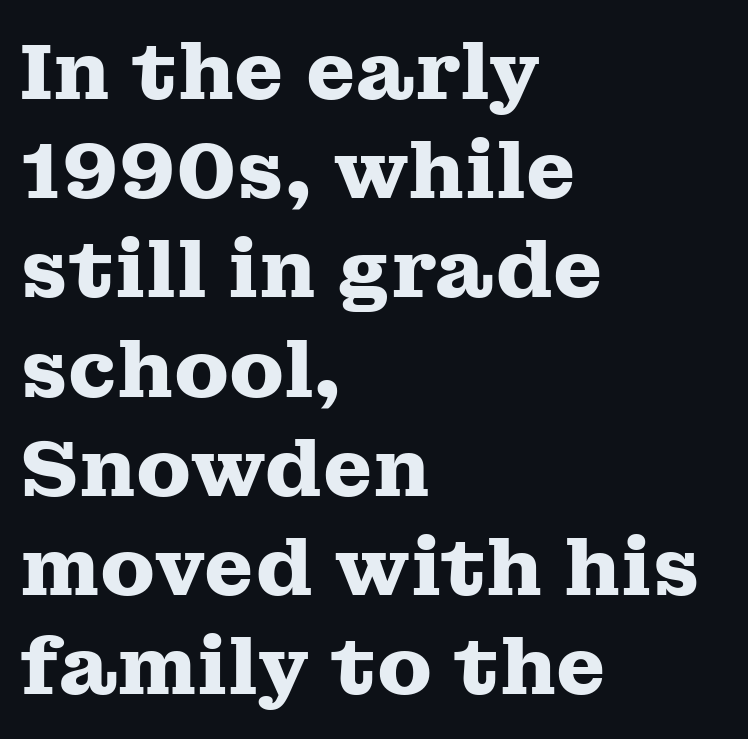
Q: Is the text bold? A: Yes.
Q: Is the text italic (slanted)? A: No, it is upright.
Q: Is the typeface a serif or a sans-serif typeface? A: Serif.
Q: Is the text underlined? A: No.
Q: How is the paragraph aligned? A: Left-aligned.
Q: Is the spacing between letters normal or unusually wide? A: Normal.
Q: Width (condensed, normal, or wide)? A: Wide.
Q: Stroke contrast? A: Medium.
Q: x-height? A: Medium.
Q: Monospaced? A: No.
